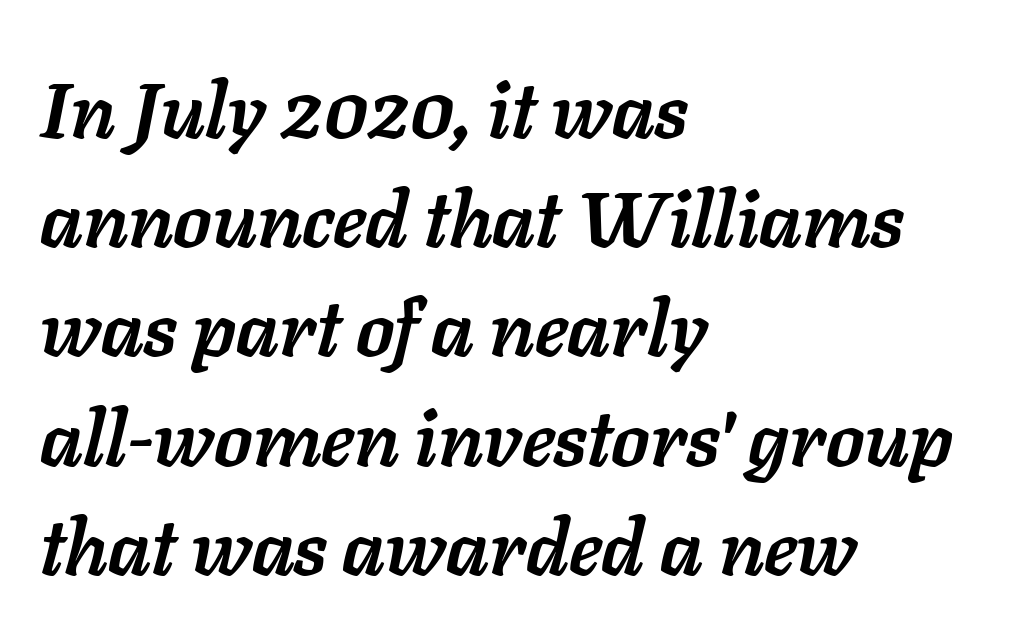
Q: Is the text bold? A: Yes.
Q: Is the text italic (slanted)? A: Yes, it leans right by about 11 degrees.
Q: Is the text underlined? A: No.
Q: How is the paragraph aligned? A: Left-aligned.
Q: Is the spacing between letters normal or unusually wide? A: Normal.
Q: Is the spacing between lines tight, normal or loose? A: Normal.
Q: Width (condensed, normal, or wide)? A: Normal.
Q: Stroke contrast? A: Low.
Q: x-height? A: Medium.
Q: Monospaced? A: No.
